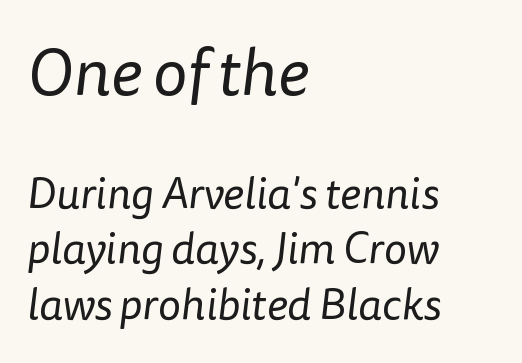
The image shows 66 px regular-weight sans-serif type; set left-aligned, normal line spacing (1.26x), normal letter spacing, not underlined; the first (top) block is 1.5x larger; low stroke contrast and a medium x-height.
